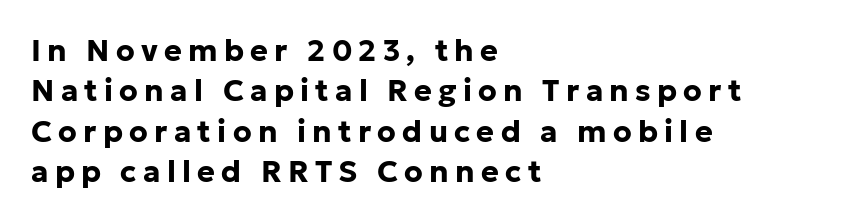
Q: Is the text bold? A: Yes.
Q: Is the text italic (slanted)? A: No, it is upright.
Q: Is the typeface a serif or a sans-serif typeface? A: Sans-serif.
Q: Is the text underlined? A: No.
Q: How is the paragraph aligned? A: Left-aligned.
Q: Is the spacing between letters normal or unusually wide? A: Unusually wide.
Q: Is the spacing between lines tight, normal or loose? A: Normal.
Q: Width (condensed, normal, or wide)? A: Normal.
Q: Stroke contrast? A: Low.
Q: x-height? A: Medium.
Q: Monospaced? A: No.
